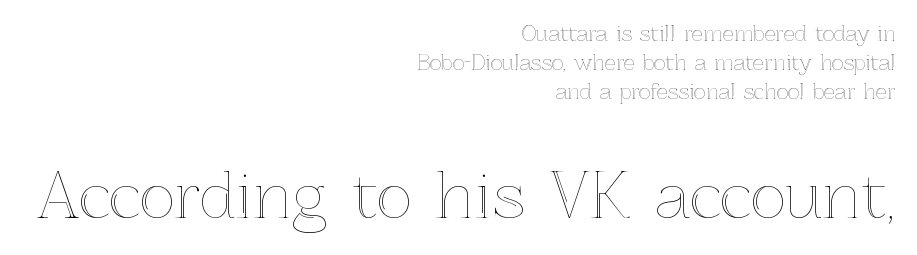
Q: Is the text italic (slanted)? A: No, it is upright.
Q: Is the text underlined? A: No.
Q: How is the paragraph aligned? A: Right-aligned.
Q: Is the spacing between letters normal or unusually wide? A: Normal.
Q: Is the spacing between lines tight, normal or loose? A: Normal.
Q: Which block of text is set in a larger size, the first (top) or the second (bottom)? A: The second (bottom) one.
Q: Width (condensed, normal, or wide)? A: Normal.
Q: x-height? A: Medium.
Q: Monospaced? A: No.
